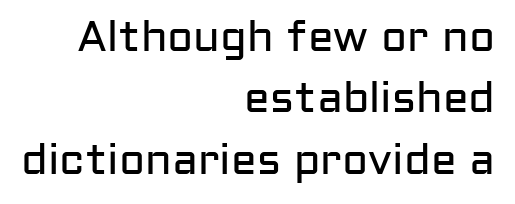
The image shows 43 px regular-weight sans-serif type, upright; set right-aligned, normal line spacing (1.43x), normal letter spacing, not underlined; low stroke contrast and a medium x-height.
